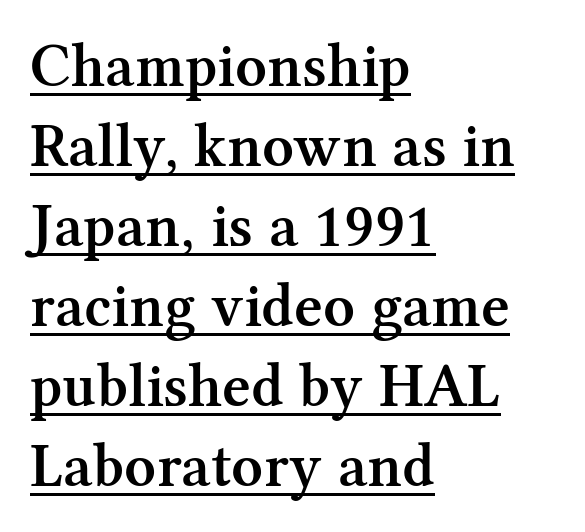
Q: Is the text bold? A: Semi-bold.
Q: Is the text italic (slanted)? A: No, it is upright.
Q: Is the typeface a serif or a sans-serif typeface? A: Serif.
Q: Is the text underlined? A: Yes.
Q: How is the paragraph aligned? A: Left-aligned.
Q: Is the spacing between letters normal or unusually wide? A: Normal.
Q: Is the spacing between lines tight, normal or loose? A: Normal.
Q: Width (condensed, normal, or wide)? A: Normal.
Q: Stroke contrast? A: Medium.
Q: x-height? A: Medium.
Q: Monospaced? A: No.
